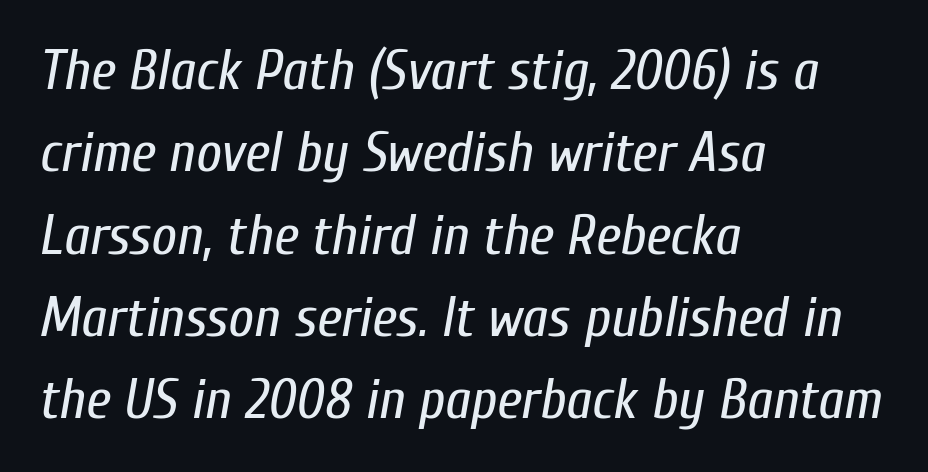
{"italic": "yes", "lean": "right", "slant_degrees": 10, "bold": "no", "weight": "regular", "width": "condensed", "stroke_contrast": "low", "x_height": "medium", "monospaced": "no", "underline": "no", "align": "left", "line_spacing": "normal", "line_spacing_ratio": 1.47, "letter_spacing": "normal", "letter_spacing_em": 0.0, "glyph_px": 56}
